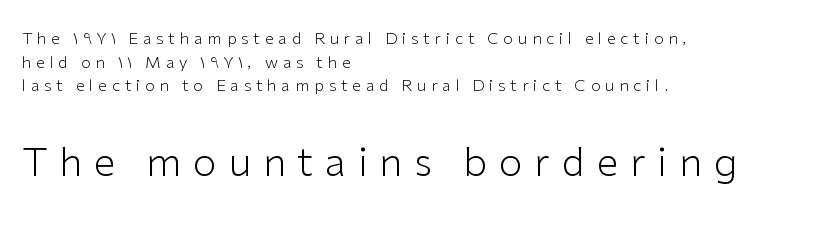
{"serif": "no", "italic": "no", "bold": "no", "weight": "light", "width": "normal", "stroke_contrast": "low", "x_height": "medium", "monospaced": "no", "underline": "no", "align": "left", "line_spacing": "normal", "line_spacing_ratio": 1.47, "letter_spacing": "wide", "letter_spacing_em": 0.3, "larger_block": "second", "size_ratio": 2.44, "glyph_px": 39}
